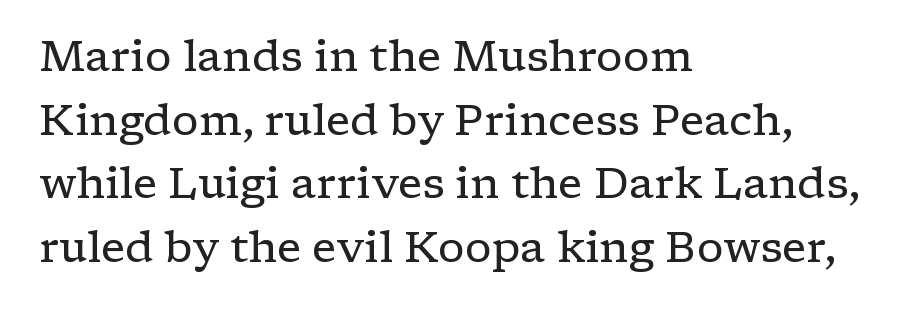
{"serif": "yes", "italic": "no", "bold": "no", "weight": "regular", "width": "wide", "stroke_contrast": "low", "x_height": "medium", "monospaced": "no", "underline": "no", "align": "left", "line_spacing": "normal", "line_spacing_ratio": 1.48, "letter_spacing": "normal", "letter_spacing_em": 0.0, "glyph_px": 43}
